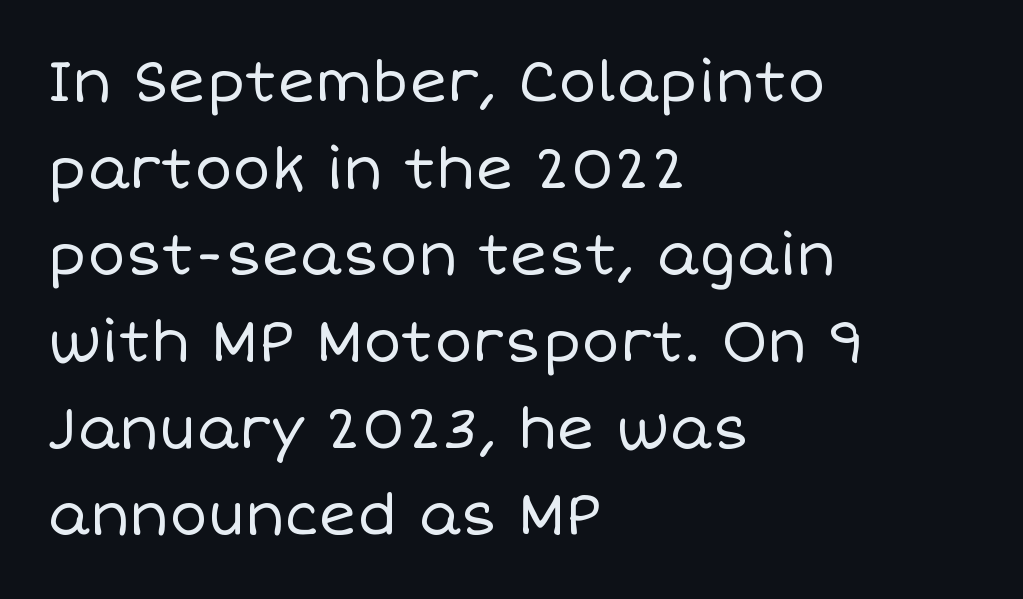
{"italic": "no", "bold": "no", "weight": "regular", "width": "normal", "stroke_contrast": "low", "x_height": "large", "monospaced": "no", "underline": "no", "align": "left", "line_spacing": "normal", "line_spacing_ratio": 1.52, "letter_spacing": "normal", "letter_spacing_em": 0.0, "glyph_px": 57}
